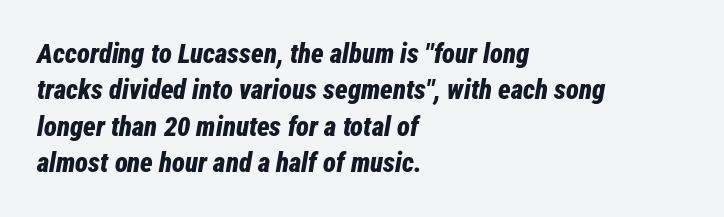
The paragraph shown leans on its left margin. The letterforms sit shoulder to shoulder at normal distance. Is the type slanted? Yes — the strokes lean at a clear angle. Heavy, bold letterforms.
